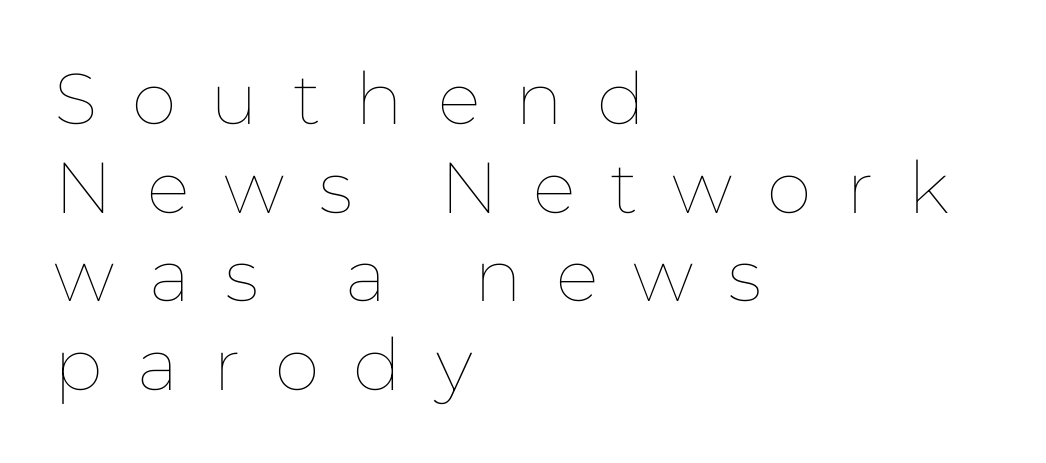
{"italic": "no", "bold": "no", "weight": "thin", "width": "normal", "stroke_contrast": "low", "x_height": "medium", "monospaced": "no", "underline": "no", "align": "left", "line_spacing_ratio": 1.23, "letter_spacing": "wide", "letter_spacing_em": 0.48, "glyph_px": 72}
